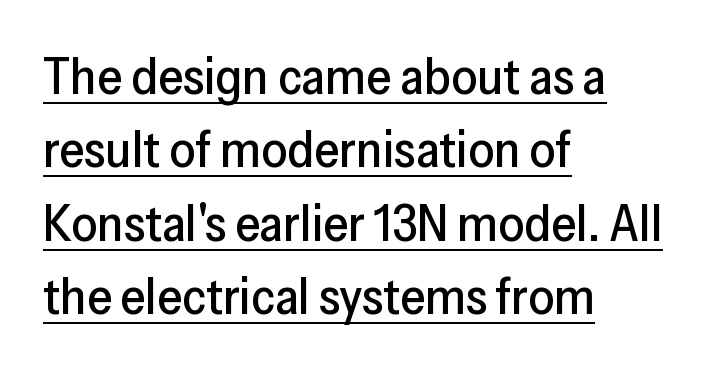
Looks like regular typesetting: each glyph gets only the width it needs. The typesetter has applied underlining to the passage shown. Tracking value appears to be zero — textbook default spacing. Letterform terminals end flat and unadorned throughout the passage. Every row of glyphs begins at an identical x-position on the left. What's the leading like? Ordinary, nothing unusual.
